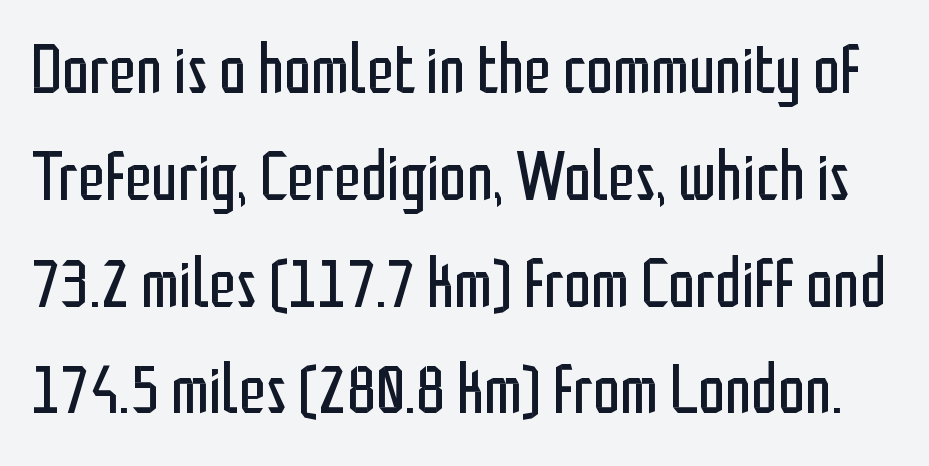
No extra ink here — the face is not bold. If you measured baseline to baseline, you'd find a middling distance. This sample has the flowing, uneven cadence of proportional lettering. This sample uses a sans-serif face. Italic? Not at all — the glyphs are vertical. Anything drawn beneath the words? Only blank space.
